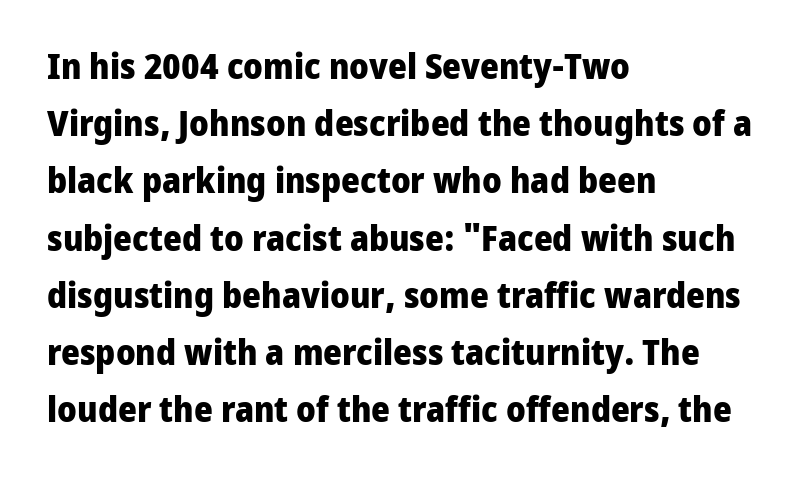
The image shows 36 px heavy sans-serif type, upright; set left-aligned, normal line spacing (1.59x), normal letter spacing, not underlined; low stroke contrast and a medium x-height.
